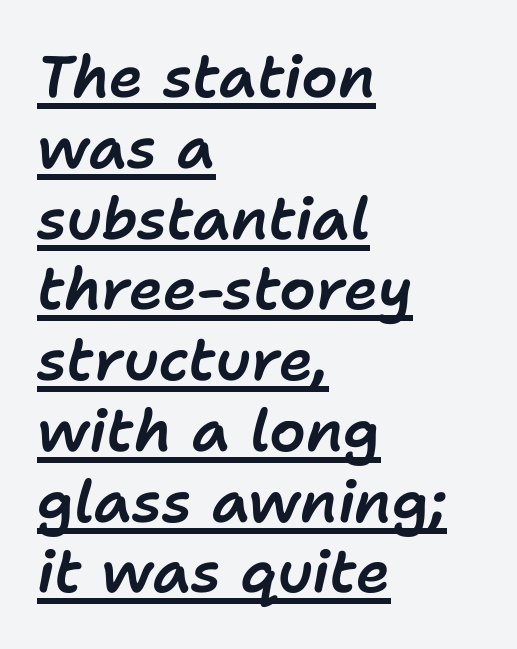
Q: Is the text italic (slanted)? A: Yes, it leans right by about 11 degrees.
Q: Is the text underlined? A: Yes.
Q: How is the paragraph aligned? A: Left-aligned.
Q: Is the spacing between letters normal or unusually wide? A: Normal.
Q: Width (condensed, normal, or wide)? A: Normal.
Q: Stroke contrast? A: Low.
Q: x-height? A: Medium.
Q: Monospaced? A: No.
